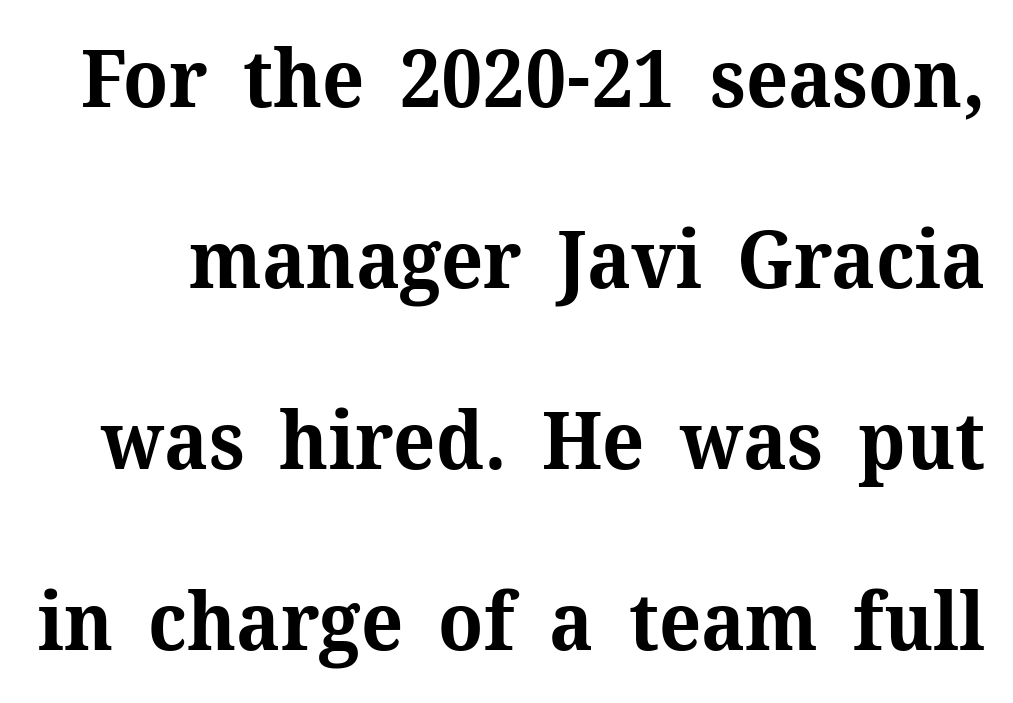
{"serif": "yes", "italic": "no", "bold": "yes", "weight": "bold", "width": "normal", "stroke_contrast": "medium", "x_height": "medium", "monospaced": "no", "underline": "no", "line_spacing": "loose", "line_spacing_ratio": 2.29, "letter_spacing": "normal", "letter_spacing_em": 0.0, "glyph_px": 79}
